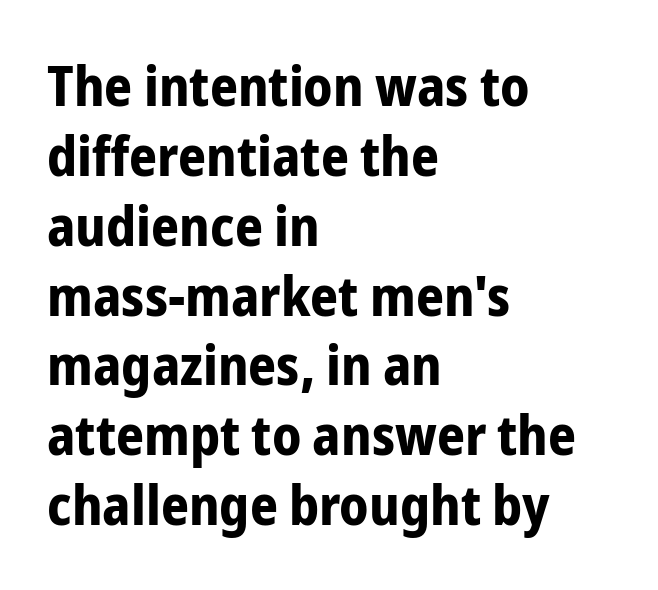
Q: Is the text bold? A: Yes.
Q: Is the text italic (slanted)? A: No, it is upright.
Q: Is the typeface a serif or a sans-serif typeface? A: Sans-serif.
Q: Is the text underlined? A: No.
Q: How is the paragraph aligned? A: Left-aligned.
Q: Is the spacing between letters normal or unusually wide? A: Normal.
Q: Is the spacing between lines tight, normal or loose? A: Normal.
Q: Width (condensed, normal, or wide)? A: Condensed.
Q: Stroke contrast? A: Low.
Q: x-height? A: Medium.
Q: Monospaced? A: No.
